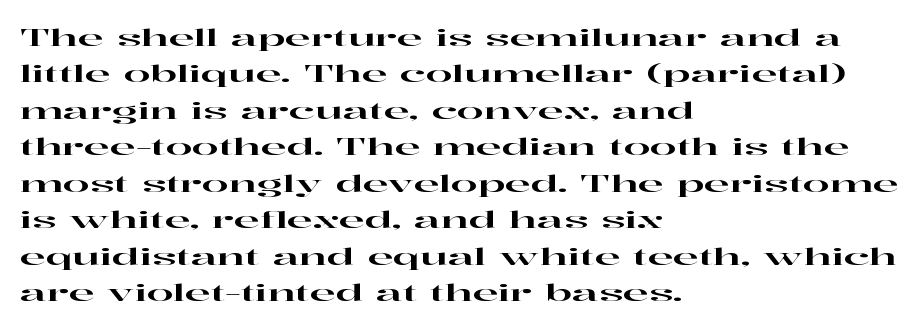
A normal amount of white space separates one row of letters from the next. Is there any slant? The stems are plumb. Nobody touched the tracking dial on this one. Quick note: underline off.
